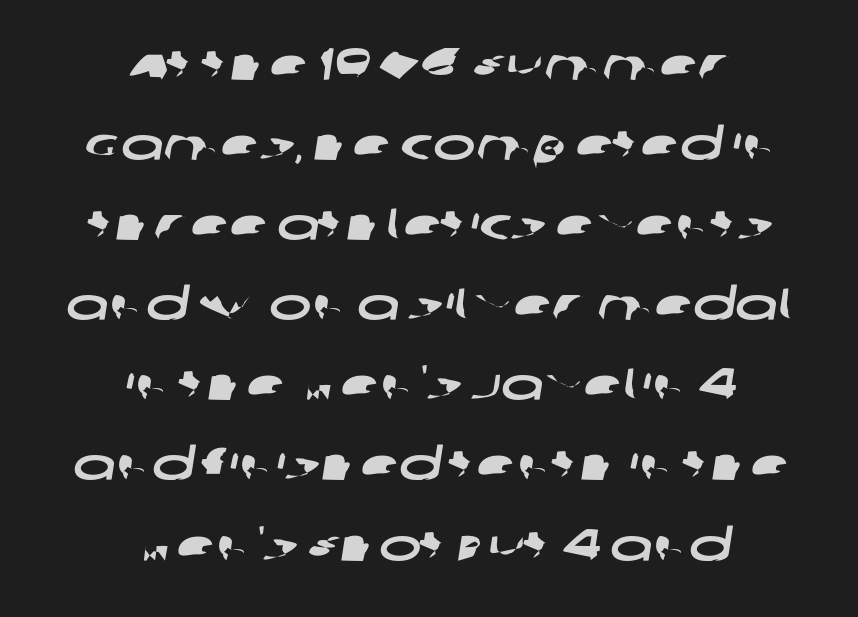
{"serif": "no", "width": "wide", "stroke_contrast": "low", "x_height": "large", "monospaced": "no", "underline": "no", "align": "center", "line_spacing_ratio": 1.78, "letter_spacing": "normal", "letter_spacing_em": 0.0, "glyph_px": 45}
